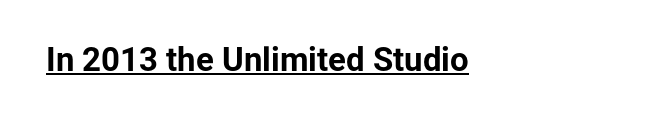
Q: Is the text bold? A: Yes.
Q: Is the text italic (slanted)? A: No, it is upright.
Q: Is the typeface a serif or a sans-serif typeface? A: Sans-serif.
Q: Is the text underlined? A: Yes.
Q: Is the spacing between letters normal or unusually wide? A: Normal.
Q: Width (condensed, normal, or wide)? A: Normal.
Q: Stroke contrast? A: Low.
Q: x-height? A: Medium.
Q: Monospaced? A: No.
